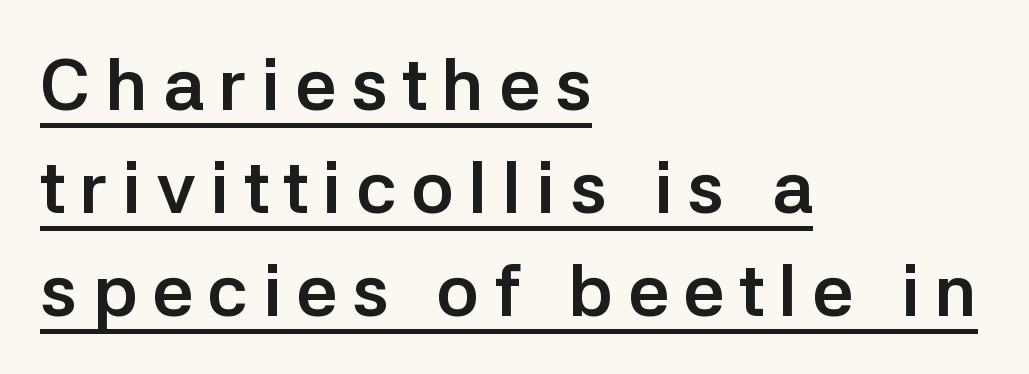
{"serif": "no", "italic": "no", "bold": "yes", "weight": "semibold", "width": "normal", "stroke_contrast": "low", "x_height": "medium", "monospaced": "no", "underline": "yes", "align": "left", "line_spacing": "normal", "line_spacing_ratio": 1.41, "letter_spacing": "wide", "letter_spacing_em": 0.2, "glyph_px": 73}
